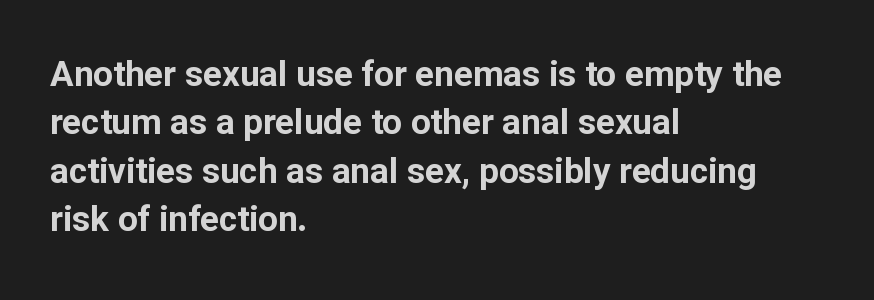
Every letter is thick-stroked: bold, no question. Quick note: underline off. The horizontal fit of the characters is conventional and even. This is the regular roman posture of the typeface. Leftover space on each line is placed entirely after the last word.
